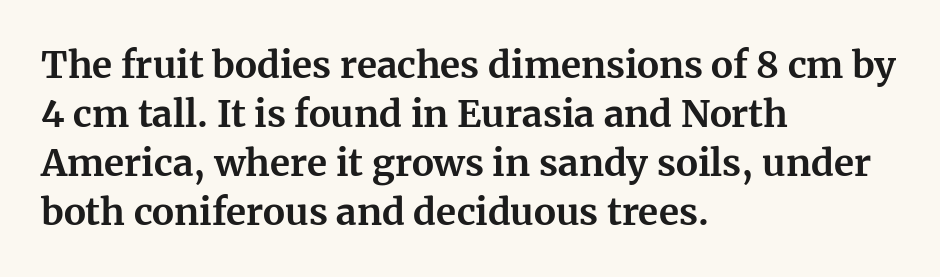
{"serif": "yes", "italic": "no", "bold": "yes", "weight": "bold", "width": "normal", "stroke_contrast": "medium", "x_height": "medium", "monospaced": "no", "underline": "no", "align": "left", "line_spacing": "normal", "line_spacing_ratio": 1.32, "letter_spacing": "normal", "letter_spacing_em": 0.0, "glyph_px": 37}
